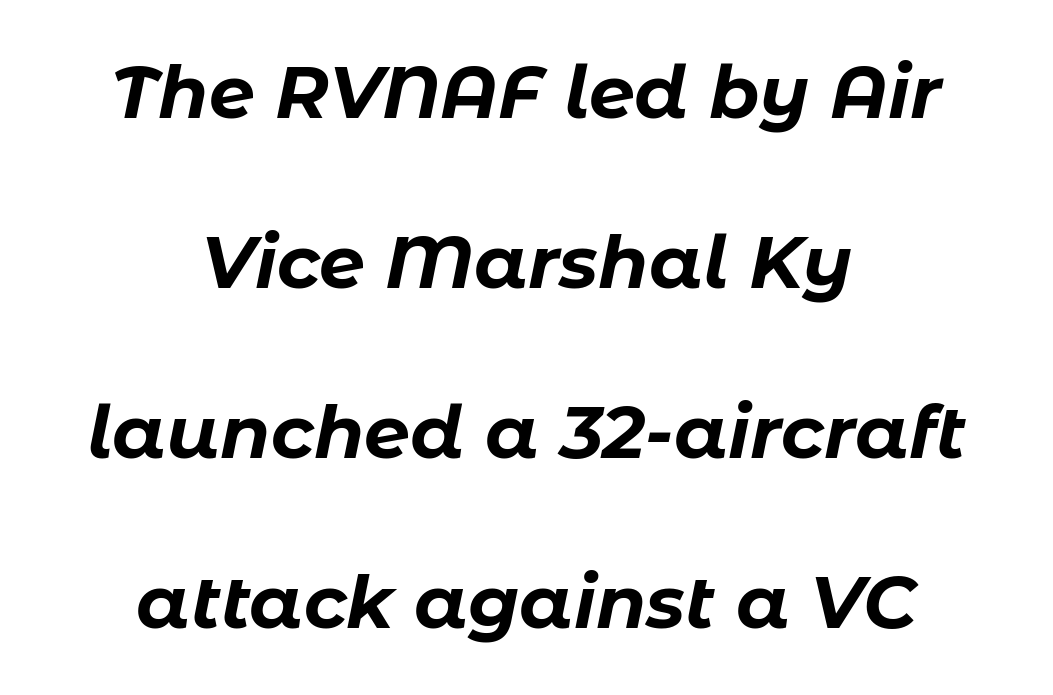
{"italic": "yes", "lean": "right", "slant_degrees": 11, "bold": "yes", "weight": "bold", "width": "normal", "stroke_contrast": "low", "x_height": "medium", "monospaced": "no", "underline": "no", "align": "center", "line_spacing": "loose", "line_spacing_ratio": 2.33, "letter_spacing": "normal", "letter_spacing_em": 0.0, "glyph_px": 73}
